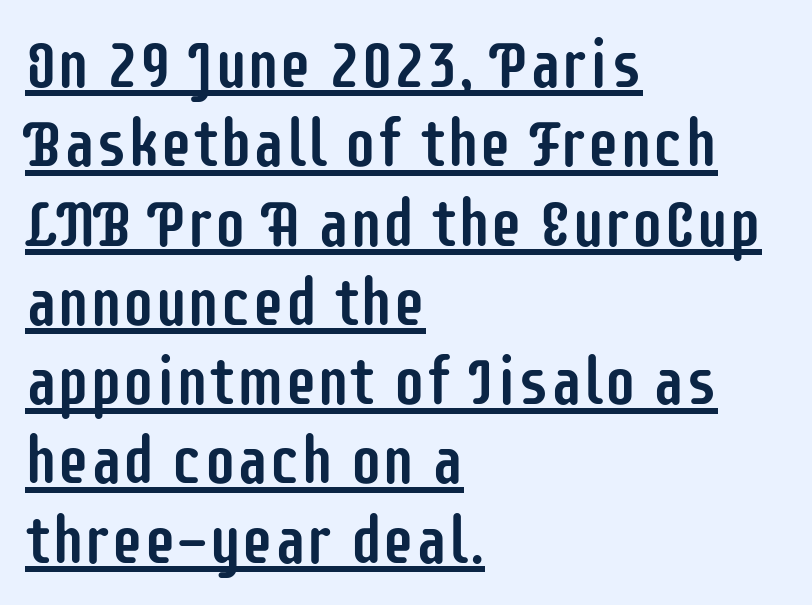
The image shows 65 px condensed sans-serif type, upright; set left-aligned, line spacing 1.22x, normal letter spacing, underlined; low stroke contrast and a large x-height.
